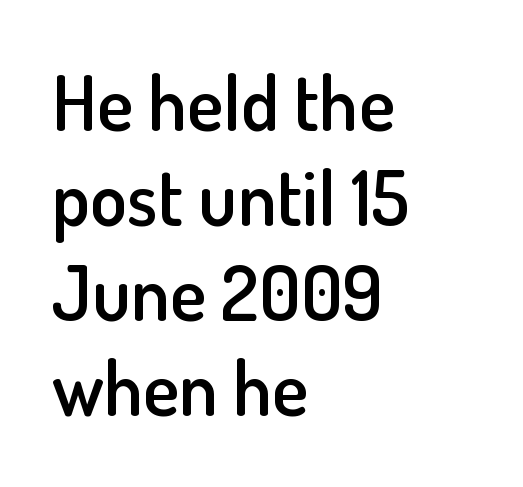
Q: Is the text bold? A: Semi-bold.
Q: Is the text italic (slanted)? A: No, it is upright.
Q: Is the typeface a serif or a sans-serif typeface? A: Sans-serif.
Q: Is the text underlined? A: No.
Q: How is the paragraph aligned? A: Left-aligned.
Q: Is the spacing between letters normal or unusually wide? A: Normal.
Q: Is the spacing between lines tight, normal or loose? A: Normal.
Q: Width (condensed, normal, or wide)? A: Normal.
Q: Stroke contrast? A: Low.
Q: x-height? A: Small.
Q: Monospaced? A: No.
